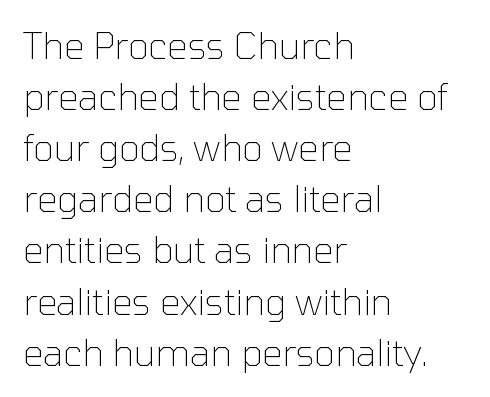
{"serif": "no", "italic": "no", "bold": "no", "weight": "thin", "width": "normal", "stroke_contrast": "low", "x_height": "medium", "monospaced": "no", "underline": "no", "align": "left", "line_spacing": "normal", "line_spacing_ratio": 1.42, "letter_spacing": "normal", "letter_spacing_em": 0.0, "glyph_px": 36}
